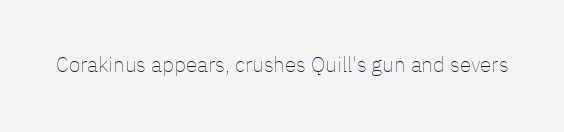
The image shows 21 px text type, upright; set normal letter spacing, not underlined.
